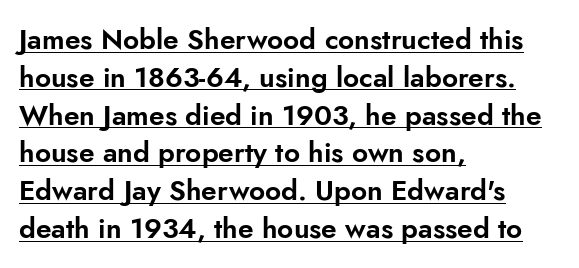
{"serif": "no", "italic": "no", "width": "normal", "stroke_contrast": "low", "x_height": "small", "monospaced": "no", "underline": "yes", "align": "left", "line_spacing": "normal", "line_spacing_ratio": 1.35, "letter_spacing": "normal", "letter_spacing_em": 0.0, "glyph_px": 28}
